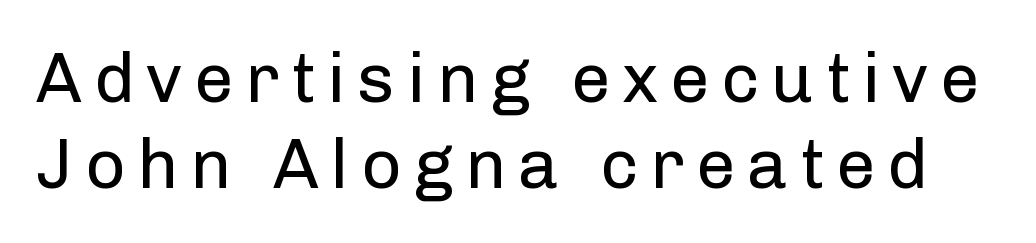
{"serif": "no", "italic": "no", "bold": "no", "weight": "regular", "width": "normal", "stroke_contrast": "low", "x_height": "medium", "monospaced": "no", "underline": "no", "line_spacing_ratio": 1.23, "glyph_px": 70}
